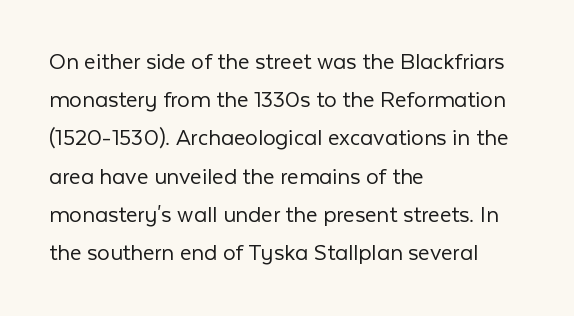
Q: Is the text bold? A: No.
Q: Is the text italic (slanted)? A: No, it is upright.
Q: Is the text underlined? A: No.
Q: How is the paragraph aligned? A: Left-aligned.
Q: Is the spacing between letters normal or unusually wide? A: Normal.
Q: Is the spacing between lines tight, normal or loose? A: Normal.
